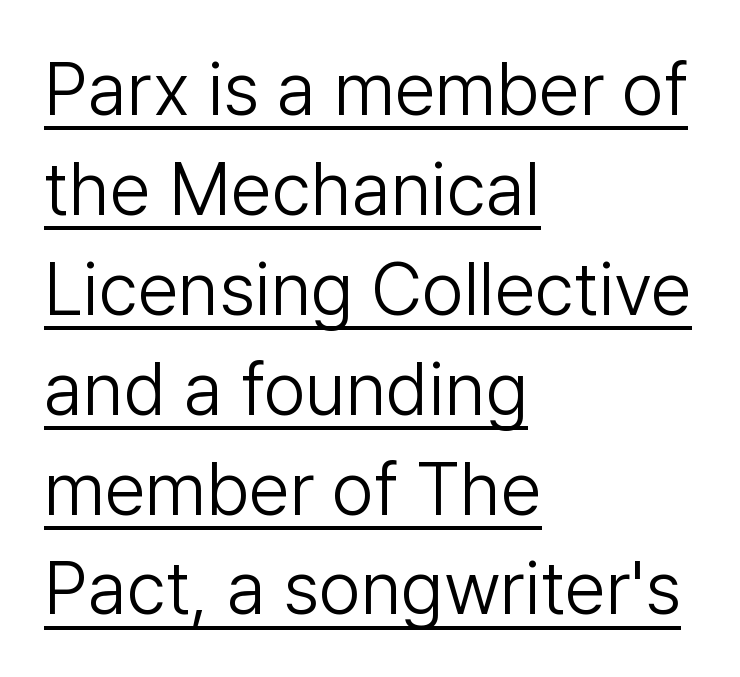
{"serif": "no", "italic": "no", "bold": "no", "weight": "light", "width": "normal", "stroke_contrast": "low", "x_height": "medium", "monospaced": "no", "underline": "yes", "align": "left", "line_spacing": "normal", "line_spacing_ratio": 1.35, "letter_spacing": "normal", "letter_spacing_em": 0.0, "glyph_px": 74}
